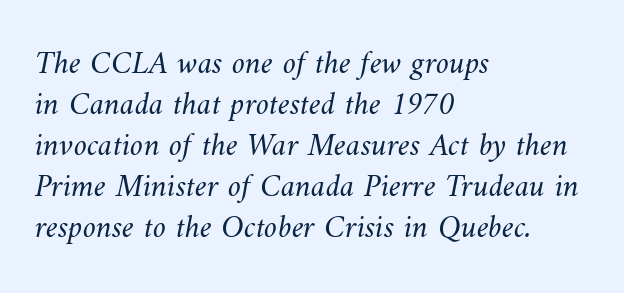
Only glyphs here, with clear space below each row. Typeset ragged right — the left edge is the straight one. These lines keep a tight, regular rhythm from letter to letter. This sample has the flowing, uneven cadence of proportional lettering. Summary of weight: not heavy and not bold.
